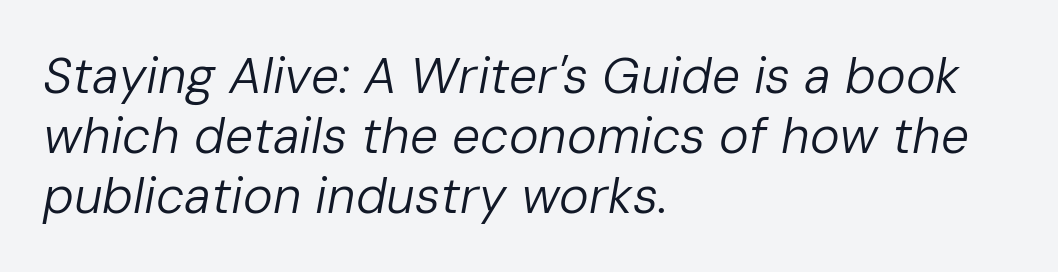
{"italic": "yes", "lean": "right", "slant_degrees": 10, "bold": "no", "weight": "regular", "width": "normal", "stroke_contrast": "low", "x_height": "medium", "monospaced": "no", "underline": "no", "align": "left", "line_spacing_ratio": 1.2, "letter_spacing": "normal", "letter_spacing_em": 0.0, "glyph_px": 50}
